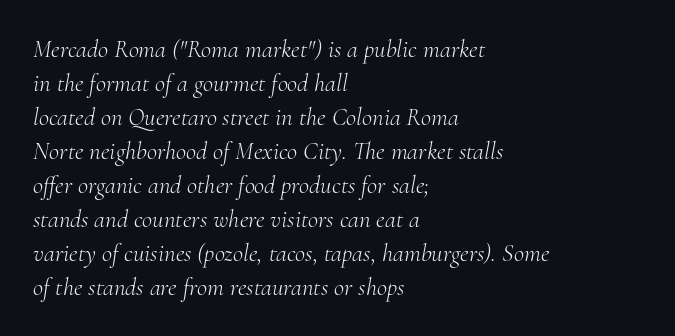
This block has exactly the height ordinary leading produces. Emphasis-style slanted type is in use. Each row of text sits above clean, open space. Bold? No — there's no thickening of the strokes. Is the letter spacing exaggerated? No — it looks like the ordinary default. A classic flush-left, rag-right setting is used for this passage.
